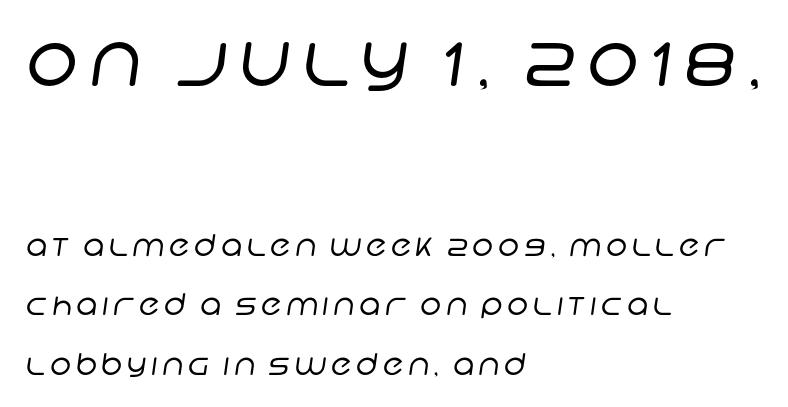
The image shows 74 px regular-weight sans-serif type; set left-aligned, loose line spacing (1.98x), not underlined; the first (top) block is 2.47x larger; low stroke contrast and a large x-height.
